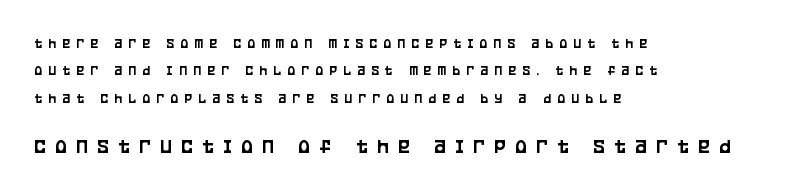
Honestly, the rows look like they've been pulled way apart. The horizontal fit of the characters is loose and conspicuously gappy. Descenders hang freely into open space. Posture: upright roman. Small over large — that's the arrangement of the two blocks here. Line beginnings align vertically; line endings do not.
